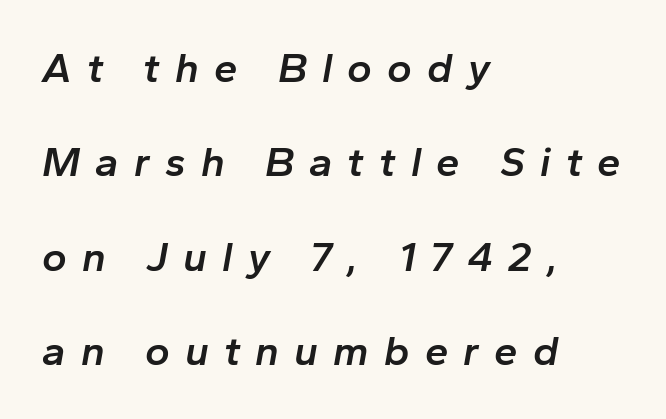
Q: Is the text bold? A: Semi-bold.
Q: Is the text italic (slanted)? A: Yes, it leans right by about 10 degrees.
Q: Is the text underlined? A: No.
Q: How is the paragraph aligned? A: Left-aligned.
Q: Is the spacing between letters normal or unusually wide? A: Unusually wide.
Q: Is the spacing between lines tight, normal or loose? A: Loose.
Q: Width (condensed, normal, or wide)? A: Normal.
Q: Stroke contrast? A: Low.
Q: x-height? A: Medium.
Q: Monospaced? A: No.
